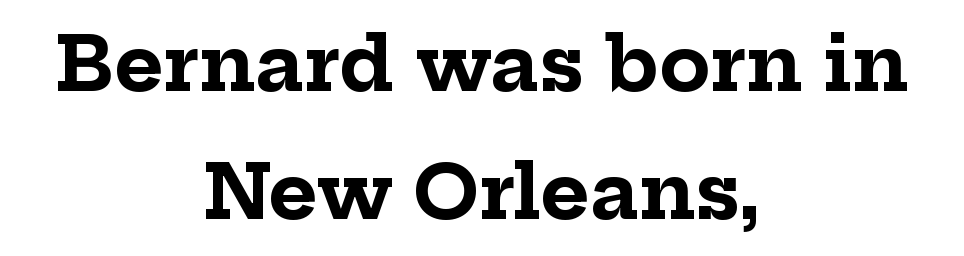
The image shows 75 px bold serif type, upright; set centered, line spacing 1.71x, normal letter spacing, not underlined; low stroke contrast and a medium x-height.
